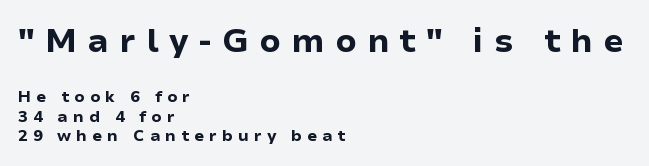
Does extra space separate the letters? Yes, quite a lot of it. Pretty heavy lettering here — definitely bold. Typographically, this falls in the sans-serif category. Descender tails drop into unmarked territory. This sample uses an upright cut, with every glyph sitting square on the baseline. Size contrast runs from large at the top to small at the bottom.
